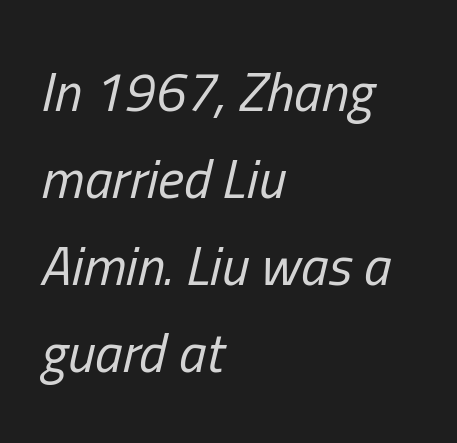
{"italic": "yes", "lean": "right", "slant_degrees": 13, "bold": "no", "weight": "regular", "width": "condensed", "stroke_contrast": "low", "x_height": "medium", "monospaced": "no", "underline": "no", "align": "left", "line_spacing": "normal", "line_spacing_ratio": 1.58, "letter_spacing": "normal", "letter_spacing_em": 0.0, "glyph_px": 55}
